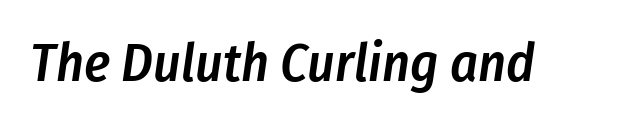
The image shows 54 px semibold, condensed type, italic (leaning right); set normal letter spacing, not underlined; low stroke contrast and a medium x-height.
